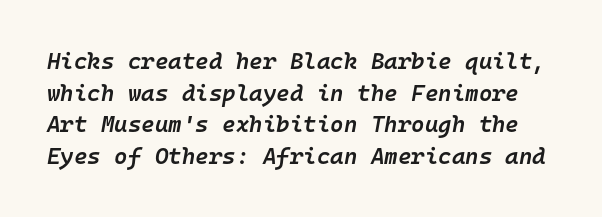
Rows of type keep a routine distance in the vertical direction. Typographic density is moderately raised because the face is semibold. Looking at the ascenders, they clearly lean. Letter spacing: default. Clear beneath every line of the passage.
